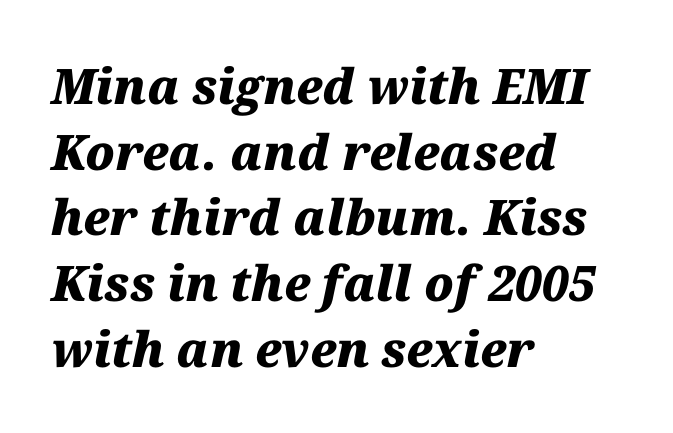
The image shows 49 px heavy type, italic (leaning right); set left-aligned, normal line spacing (1.34x), normal letter spacing, not underlined; medium stroke contrast and a medium x-height.
